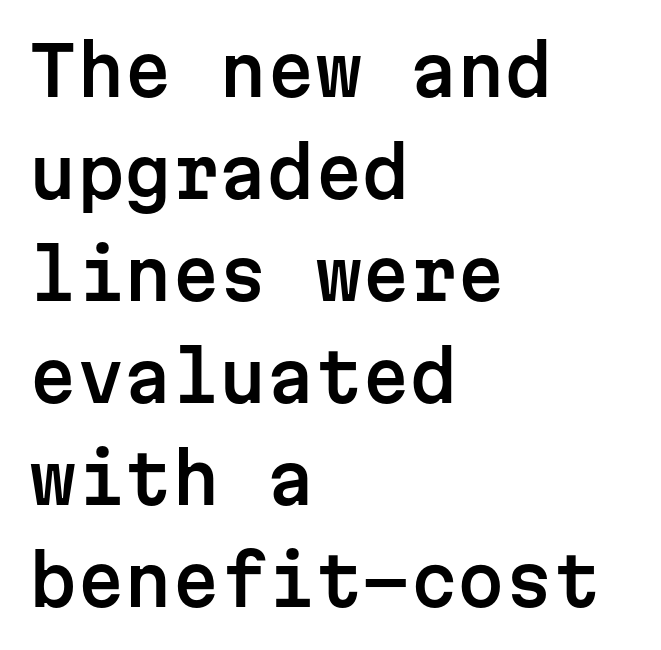
{"serif": "no", "italic": "no", "width": "normal", "stroke_contrast": "low", "x_height": "medium", "monospaced": "yes", "underline": "no", "align": "left", "line_spacing": "normal", "line_spacing_ratio": 1.5, "letter_spacing": "normal", "letter_spacing_em": 0.0, "glyph_px": 68}
